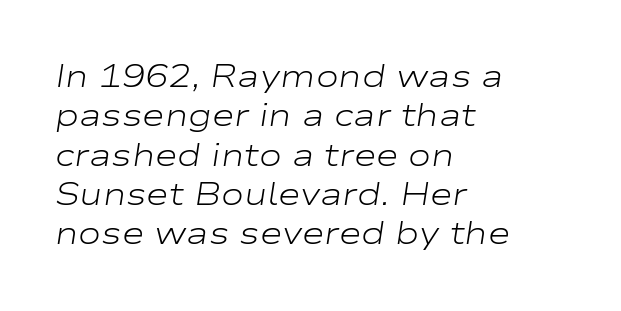
{"italic": "yes", "lean": "right", "slant_degrees": 9, "bold": "no", "weight": "light", "width": "wide", "stroke_contrast": "low", "x_height": "medium", "monospaced": "no", "underline": "no", "align": "left", "line_spacing": "normal", "line_spacing_ratio": 1.27, "letter_spacing": "normal", "letter_spacing_em": 0.0, "glyph_px": 31}
